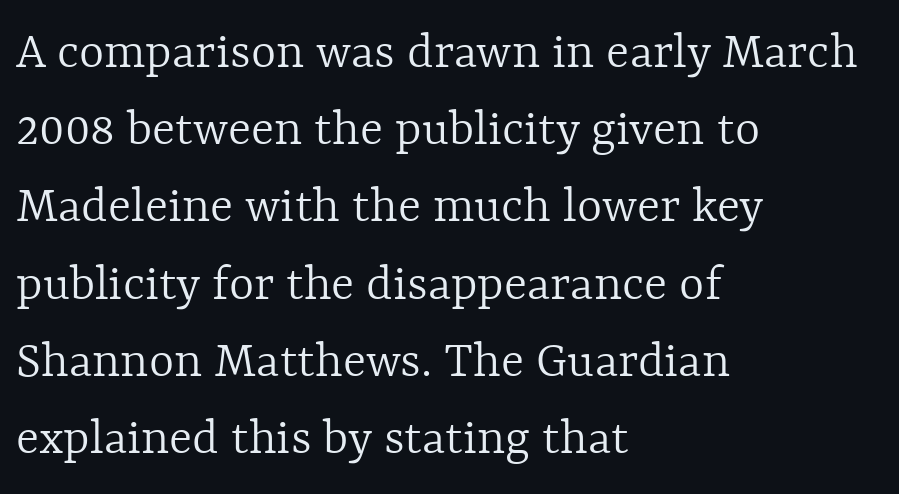
The face looks like a standard text weight, possibly lighter. One glance says typical: line gaps are just what's usual. This rendering leaves character spacing at its baseline value. Proportional: the letters do not fall into vertical columns. The axis of the letterforms is exactly vertical. Honestly, there is no underline to notice here at all.
